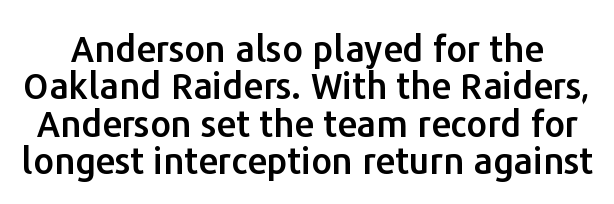
{"serif": "no", "italic": "no", "width": "normal", "stroke_contrast": "low", "x_height": "medium", "monospaced": "no", "underline": "no", "line_spacing": "tight", "line_spacing_ratio": 1.04, "letter_spacing": "normal", "letter_spacing_em": 0.0, "glyph_px": 36}
